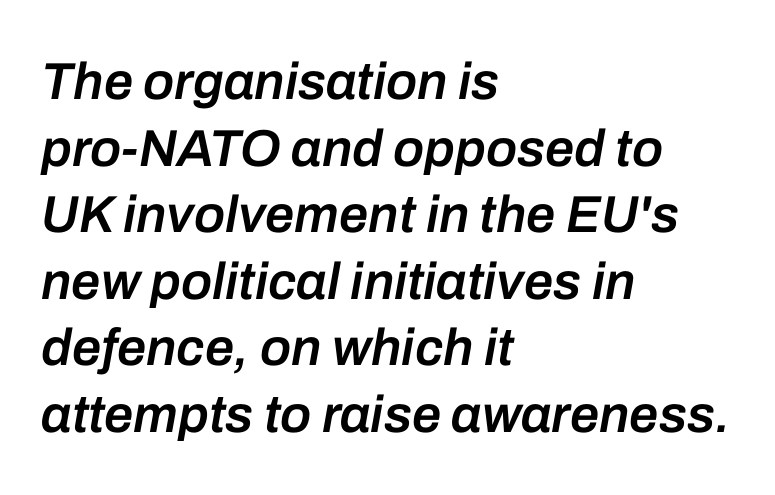
The letters advance in unequal steps, a hallmark of proportional type. These lines keep a tight, regular rhythm from letter to letter. Only glyphs here, with clear space below each row. One-word summary of the alignment: left. This is oblique type, the kind used for emphasis or titles. Rows of type keep a routine distance in the vertical direction.
